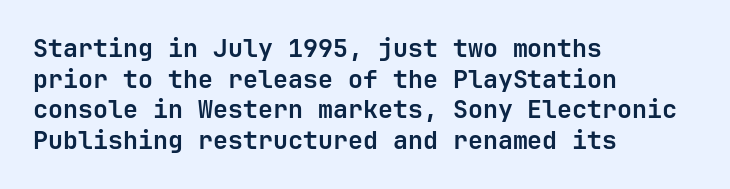
Q: Is the text bold? A: Yes.
Q: Is the text italic (slanted)? A: No, it is upright.
Q: Is the text underlined? A: No.
Q: How is the paragraph aligned? A: Left-aligned.
Q: Is the spacing between letters normal or unusually wide? A: Normal.
